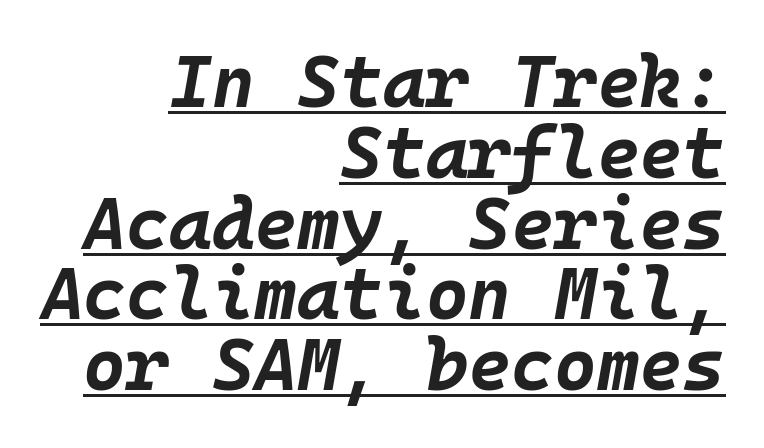
Q: Is the text bold? A: Yes.
Q: Is the text italic (slanted)? A: Yes, it leans right by about 10 degrees.
Q: Is the text underlined? A: Yes.
Q: How is the paragraph aligned? A: Right-aligned.
Q: Is the spacing between letters normal or unusually wide? A: Normal.
Q: Is the spacing between lines tight, normal or loose? A: Tight.
Q: Width (condensed, normal, or wide)? A: Normal.
Q: Stroke contrast? A: Low.
Q: x-height? A: Large.
Q: Monospaced? A: Yes.
